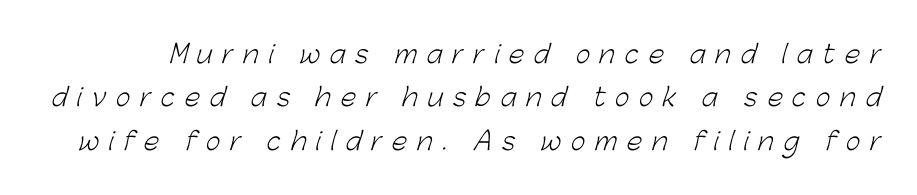
The image shows 25 px text type; set line spacing 1.74x, unusually wide letter spacing (+0.39 em), not underlined.
